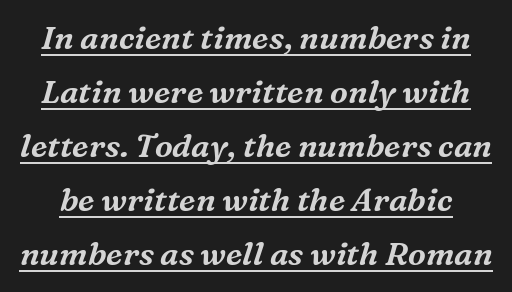
{"serif": "yes", "italic": "yes", "lean": "right", "slant_degrees": 16, "width": "normal", "stroke_contrast": "medium", "x_height": "medium", "monospaced": "no", "underline": "yes", "line_spacing": "normal", "line_spacing_ratio": 1.69, "letter_spacing": "normal", "letter_spacing_em": 0.0, "glyph_px": 32}
